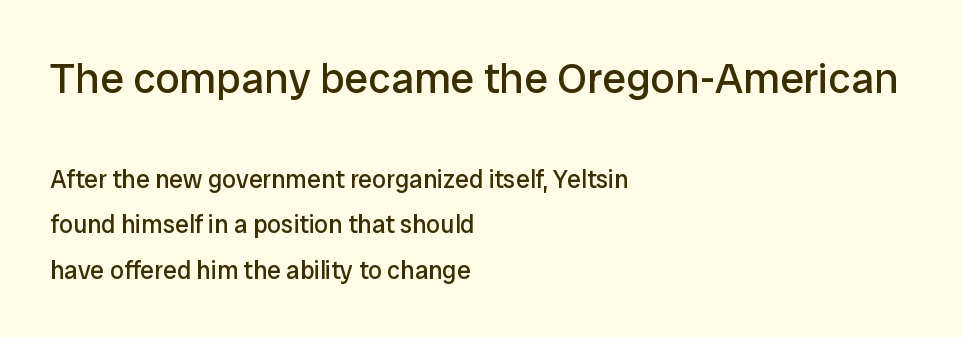
Q: Is the text bold? A: No.
Q: Is the text italic (slanted)? A: No, it is upright.
Q: Is the typeface a serif or a sans-serif typeface? A: Sans-serif.
Q: Is the text underlined? A: No.
Q: How is the paragraph aligned? A: Left-aligned.
Q: Is the spacing between letters normal or unusually wide? A: Normal.
Q: Which block of text is set in a larger size, the first (top) or the second (bottom)? A: The first (top) one.
Q: Width (condensed, normal, or wide)? A: Normal.
Q: Stroke contrast? A: Low.
Q: x-height? A: Medium.
Q: Monospaced? A: No.
